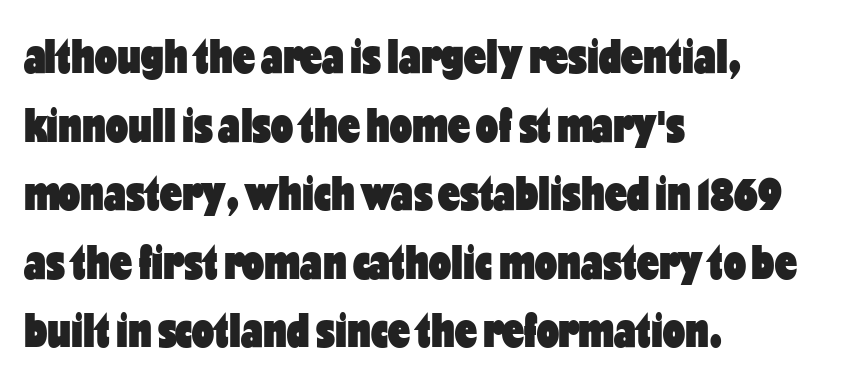
{"serif": "no", "italic": "no", "bold": "yes", "weight": "heavy", "width": "condensed", "stroke_contrast": "low", "x_height": "medium", "monospaced": "no", "underline": "no", "align": "left", "line_spacing": "normal", "line_spacing_ratio": 1.4, "letter_spacing": "normal", "letter_spacing_em": 0.0, "glyph_px": 49}
